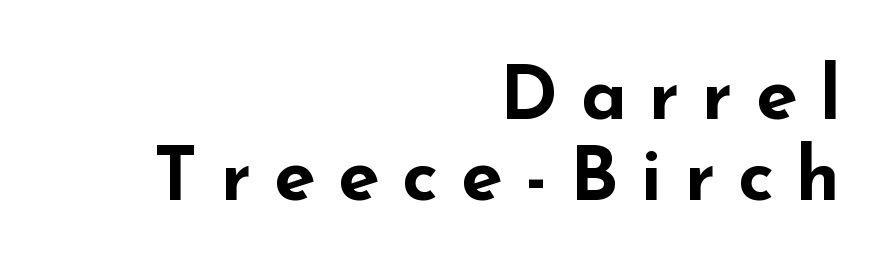
{"serif": "no", "italic": "no", "bold": "yes", "weight": "bold", "width": "wide", "stroke_contrast": "low", "x_height": "small", "monospaced": "no", "underline": "no", "align": "right", "line_spacing": "tight", "line_spacing_ratio": 1.08, "letter_spacing": "wide", "letter_spacing_em": 0.3, "glyph_px": 75}
